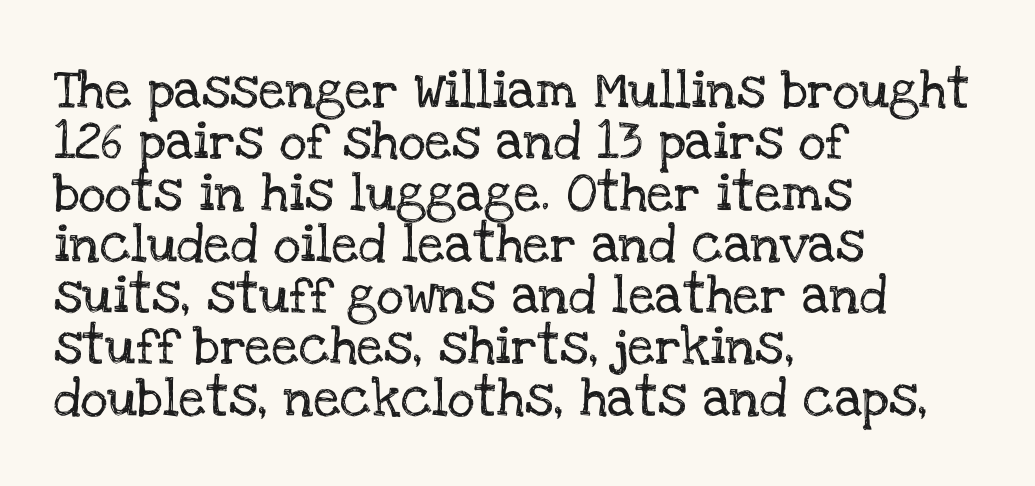
Q: Is the text italic (slanted)? A: No, it is upright.
Q: Is the typeface a serif or a sans-serif typeface? A: Serif.
Q: Is the text underlined? A: No.
Q: How is the paragraph aligned? A: Left-aligned.
Q: Is the spacing between letters normal or unusually wide? A: Normal.
Q: Is the spacing between lines tight, normal or loose? A: Normal.
Q: Width (condensed, normal, or wide)? A: Normal.
Q: Stroke contrast? A: Low.
Q: x-height? A: Large.
Q: Monospaced? A: No.
